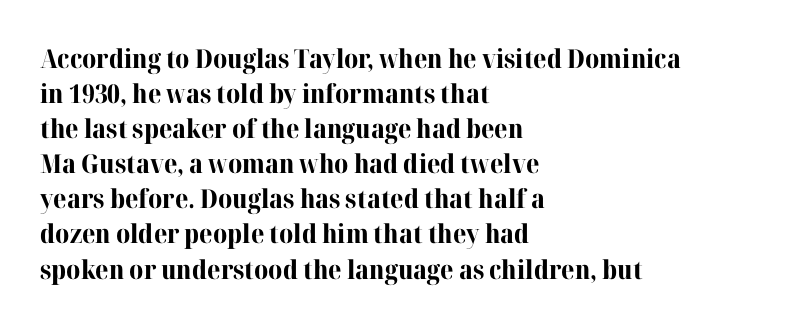
Q: Is the text bold? A: Yes.
Q: Is the text italic (slanted)? A: No, it is upright.
Q: Is the text underlined? A: No.
Q: How is the paragraph aligned? A: Left-aligned.
Q: Is the spacing between letters normal or unusually wide? A: Normal.
Q: Is the spacing between lines tight, normal or loose? A: Normal.
